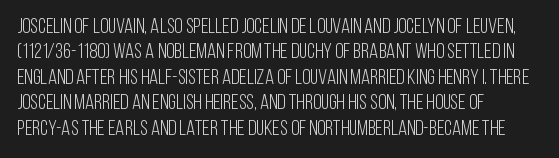
A bare baseline throughout the passage. Line beginnings align vertically; line endings do not. This sample uses plain, unmodified letter spacing. Posture: straight, roman, zero tilt. Is this a heavy cut? Hardly; it is regular or lighter.
